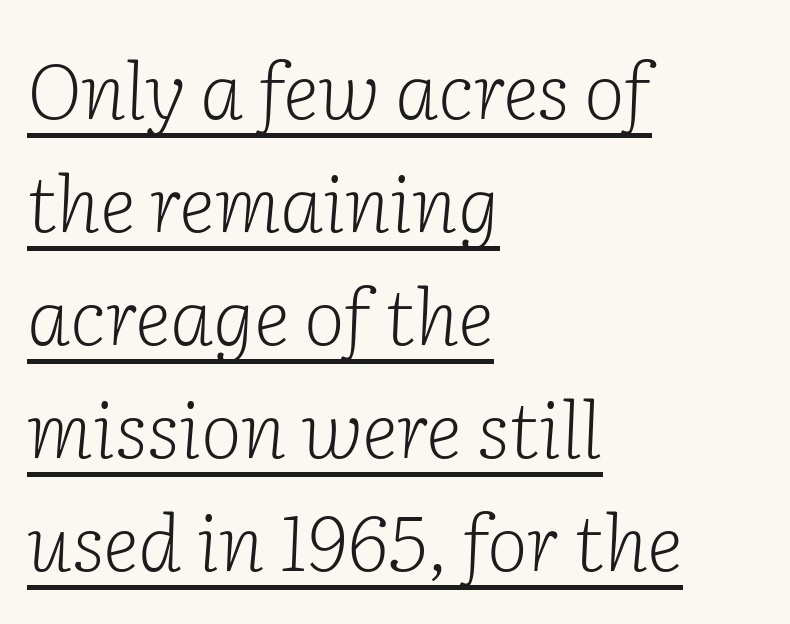
These lines sit exactly where default settings would place them. Line starts are locked; line ends wander. The text carries the slant typical of an italic or oblique font. The typesetter has applied underlining to the passage shown. The rendering uses natural spacing where letterforms have individual widths.
